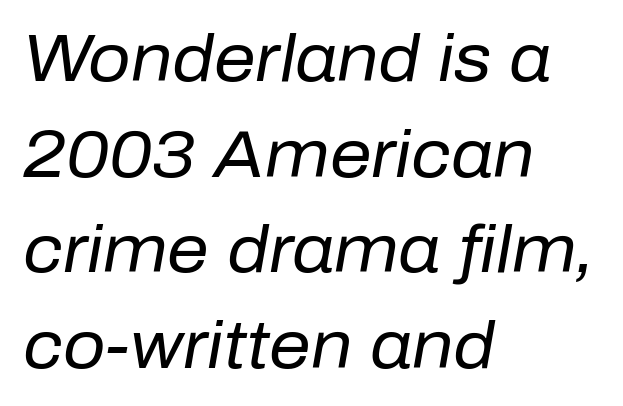
Does the copy run flush right? No — it runs flush left. Characters follow at the spacing the type designer built in. Characters are canted at an angle relative to the baseline's perpendicular. Letters rest on an invisible, unmarked baseline. The face looks like a standard text weight, possibly lighter. Leading: standard.
